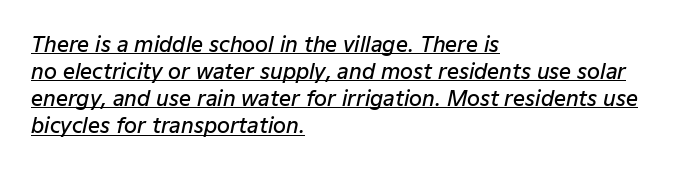
Q: Is the text bold? A: Semi-bold.
Q: Is the text italic (slanted)? A: Yes, it leans right by about 12 degrees.
Q: Is the text underlined? A: Yes.
Q: How is the paragraph aligned? A: Left-aligned.
Q: Is the spacing between letters normal or unusually wide? A: Normal.
Q: Is the spacing between lines tight, normal or loose? A: Normal.
